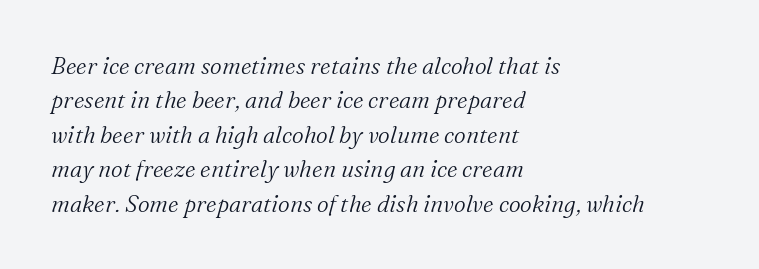
The image shows 23 px text type, italic (leaning right); set left-aligned, normal line spacing (1.5x), normal letter spacing, not underlined.
